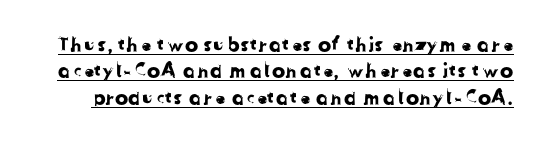
Q: Is the text underlined? A: Yes.
Q: Is the spacing between letters normal or unusually wide? A: Normal.
Q: Is the spacing between lines tight, normal or loose? A: Normal.
